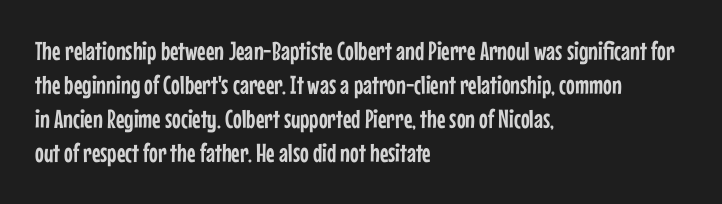
{"italic": "no", "underline": "no", "align": "left", "line_spacing": "normal", "line_spacing_ratio": 1.31, "letter_spacing": "normal", "letter_spacing_em": 0.0, "glyph_px": 26}
